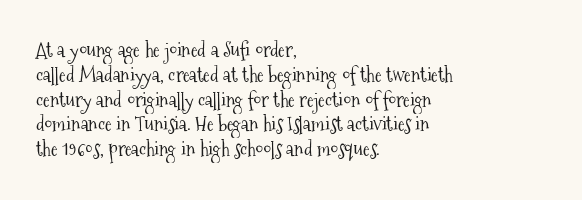
The image shows 20 px text type, upright; set left-aligned, line spacing 1.24x, normal letter spacing, not underlined.
